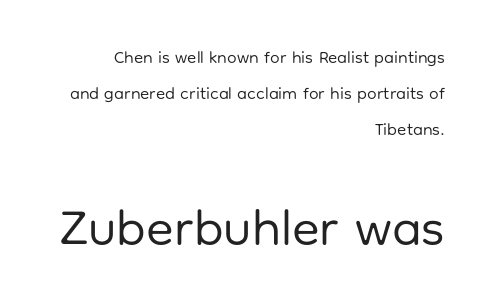
Q: Is the text bold? A: No.
Q: Is the text italic (slanted)? A: No, it is upright.
Q: Is the typeface a serif or a sans-serif typeface? A: Sans-serif.
Q: Is the text underlined? A: No.
Q: How is the paragraph aligned? A: Right-aligned.
Q: Is the spacing between letters normal or unusually wide? A: Normal.
Q: Is the spacing between lines tight, normal or loose? A: Loose.
Q: Which block of text is set in a larger size, the first (top) or the second (bottom)? A: The second (bottom) one.
Q: Width (condensed, normal, or wide)? A: Normal.
Q: Stroke contrast? A: Low.
Q: x-height? A: Medium.
Q: Monospaced? A: No.
